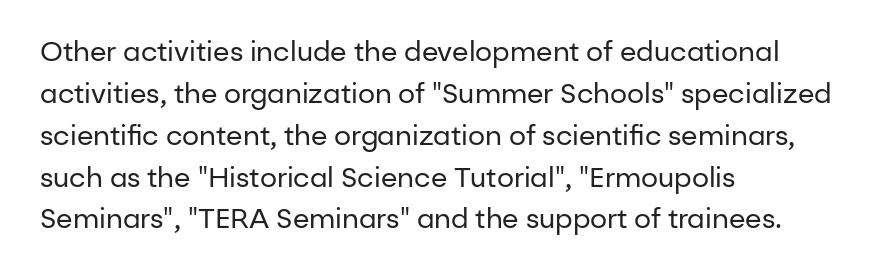
{"italic": "no", "bold": "no", "underline": "no", "align": "left", "line_spacing": "normal", "line_spacing_ratio": 1.55, "letter_spacing": "normal", "letter_spacing_em": 0.0, "glyph_px": 27}
